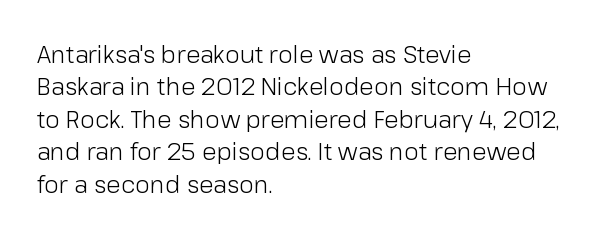
The typesetter chose a ragged-right arrangement here. In terms of letterspacing, this is plain default setting. Descenders hang freely into open space. A typesetter would call this leading conventional body-copy spacing. Stems and bowls with no extra thickness — not bold.
